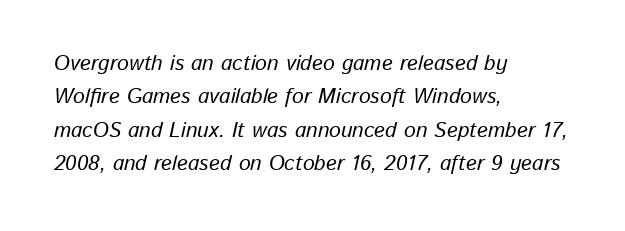
The image shows 21 px text type, italic (leaning right); set left-aligned, normal line spacing (1.59x), normal letter spacing, not underlined.
